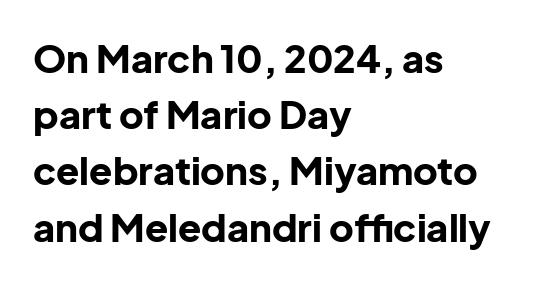
Honestly, the row spacing looks completely unremarkable. No feet cap the strokes, marking this as sans-serif type. Proportional: the letters do not fall into vertical columns. Just letters on the line, the space beneath them empty. The paragraph has a hard left edge and a soft right edge. Posture: straight, roman, zero tilt.
